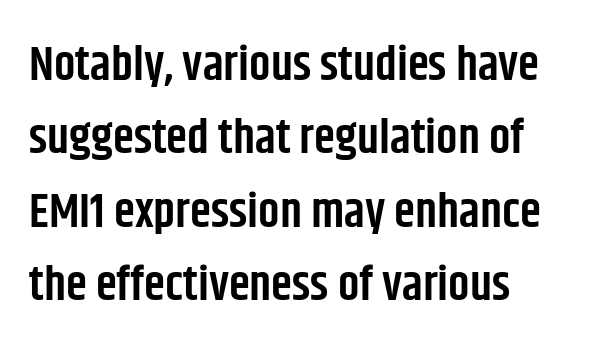
{"serif": "no", "italic": "no", "bold": "semi", "weight": "semibold", "width": "condensed", "stroke_contrast": "low", "x_height": "large", "monospaced": "no", "underline": "no", "align": "left", "line_spacing": "normal", "line_spacing_ratio": 1.53, "letter_spacing": "normal", "letter_spacing_em": 0.0, "glyph_px": 48}
